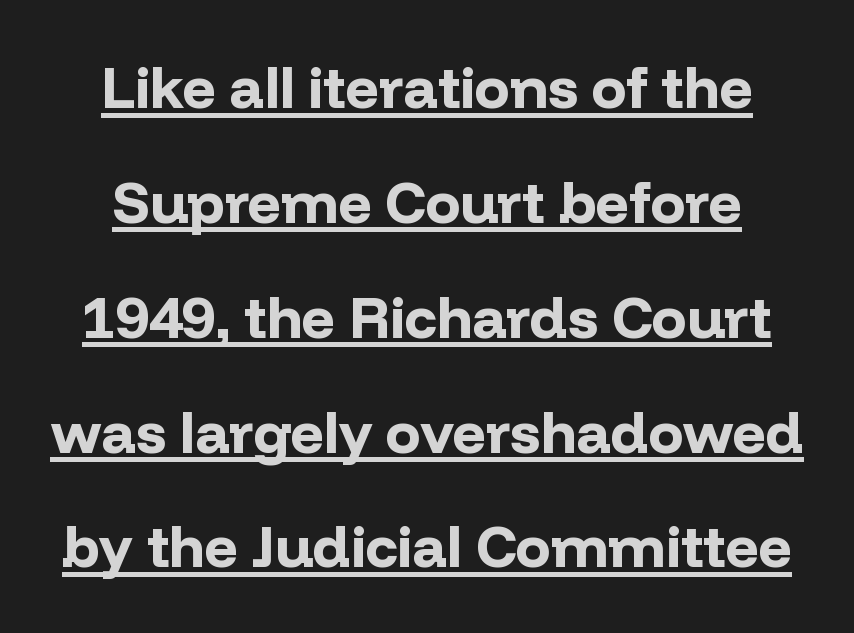
Q: Is the text bold? A: Yes.
Q: Is the text italic (slanted)? A: No, it is upright.
Q: Is the typeface a serif or a sans-serif typeface? A: Sans-serif.
Q: Is the text underlined? A: Yes.
Q: Is the spacing between letters normal or unusually wide? A: Normal.
Q: Is the spacing between lines tight, normal or loose? A: Loose.
Q: Width (condensed, normal, or wide)? A: Normal.
Q: Stroke contrast? A: Low.
Q: x-height? A: Medium.
Q: Monospaced? A: No.
